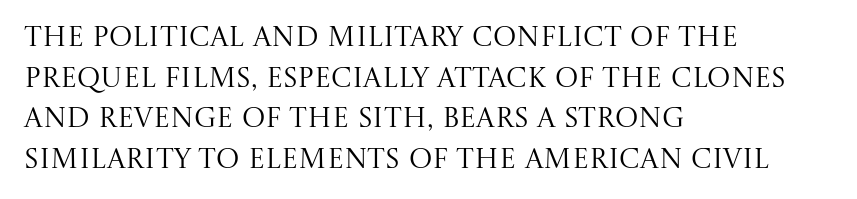
{"serif": "yes", "italic": "no", "bold": "no", "weight": "regular", "width": "normal", "stroke_contrast": "medium", "x_height": "large", "monospaced": "no", "underline": "no", "align": "left", "line_spacing": "normal", "line_spacing_ratio": 1.45, "letter_spacing": "normal", "letter_spacing_em": 0.0, "glyph_px": 28}
